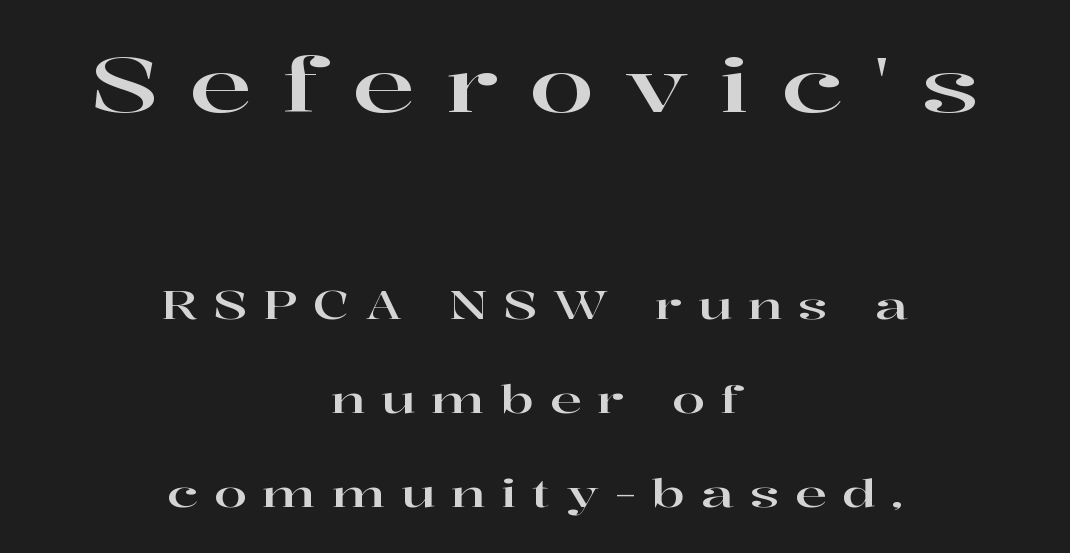
The image shows 75 px wide serif type, upright; set centered, loose line spacing (2.48x), unusually wide letter spacing (+0.41 em), not underlined; the first (top) block is 1.97x larger; high stroke contrast and a medium x-height.
